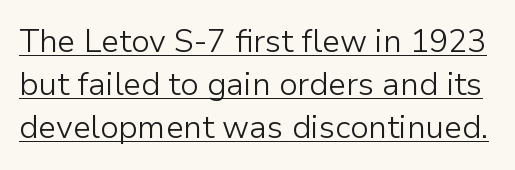
Q: Is the text bold? A: No.
Q: Is the text italic (slanted)? A: No, it is upright.
Q: Is the typeface a serif or a sans-serif typeface? A: Sans-serif.
Q: Is the text underlined? A: Yes.
Q: Is the spacing between letters normal or unusually wide? A: Normal.
Q: Is the spacing between lines tight, normal or loose? A: Normal.
Q: Width (condensed, normal, or wide)? A: Normal.
Q: Stroke contrast? A: Low.
Q: x-height? A: Medium.
Q: Monospaced? A: No.
